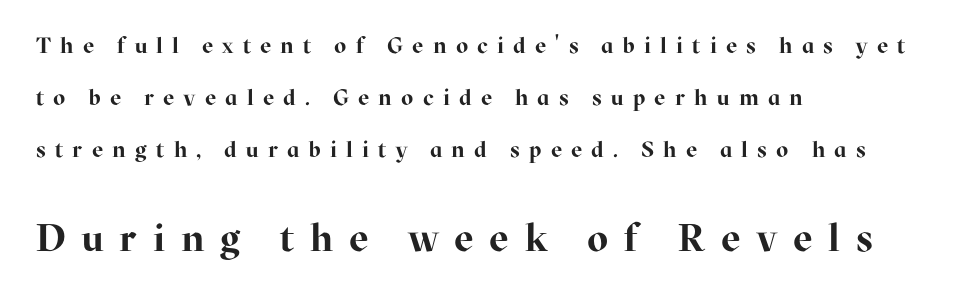
Q: Is the text bold? A: Yes.
Q: Is the text italic (slanted)? A: No, it is upright.
Q: Is the typeface a serif or a sans-serif typeface? A: Serif.
Q: Is the text underlined? A: No.
Q: How is the paragraph aligned? A: Left-aligned.
Q: Is the spacing between letters normal or unusually wide? A: Unusually wide.
Q: Is the spacing between lines tight, normal or loose? A: Loose.
Q: Which block of text is set in a larger size, the first (top) or the second (bottom)? A: The second (bottom) one.
Q: Width (condensed, normal, or wide)? A: Normal.
Q: Stroke contrast? A: High.
Q: x-height? A: Medium.
Q: Monospaced? A: No.
